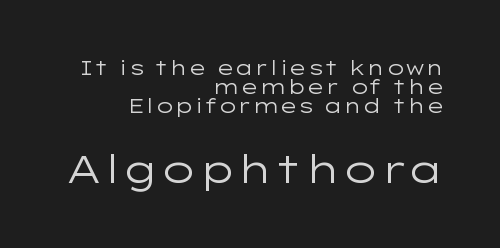
The image shows 39 px regular-weight, wide sans-serif type, upright; set right-aligned, tight line spacing (0.96x), normal letter spacing, not underlined; the second (bottom) block is 1.95x larger; low stroke contrast and a medium x-height.
